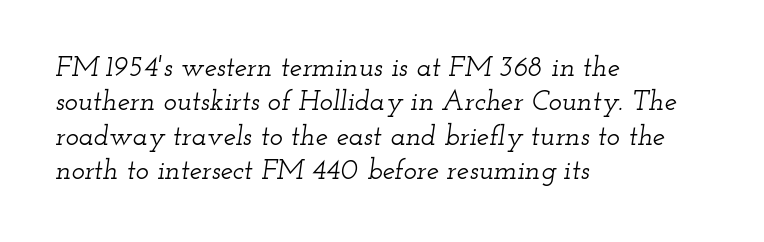
{"serif": "yes", "italic": "yes", "lean": "right", "slant_degrees": 12, "width": "wide", "stroke_contrast": "low", "x_height": "small", "monospaced": "no", "underline": "no", "align": "left", "line_spacing_ratio": 1.23, "letter_spacing": "normal", "letter_spacing_em": 0.0, "glyph_px": 28}
